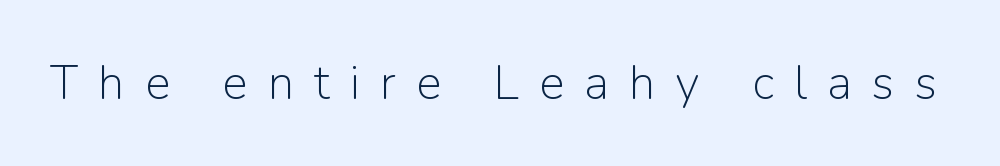
Q: Is the text bold? A: No.
Q: Is the text italic (slanted)? A: No, it is upright.
Q: Is the typeface a serif or a sans-serif typeface? A: Sans-serif.
Q: Is the text underlined? A: No.
Q: Is the spacing between letters normal or unusually wide? A: Unusually wide.
Q: Width (condensed, normal, or wide)? A: Normal.
Q: Stroke contrast? A: Low.
Q: x-height? A: Medium.
Q: Monospaced? A: No.
